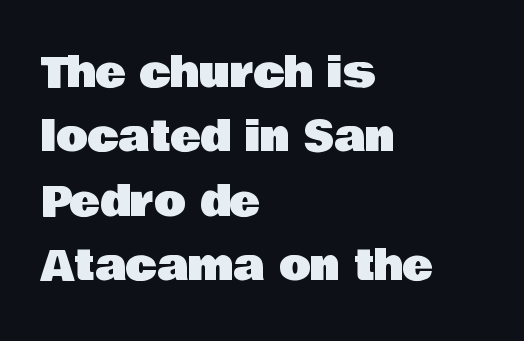
{"serif": "no", "italic": "no", "width": "normal", "stroke_contrast": "low", "x_height": "large", "monospaced": "no", "underline": "no", "align": "left", "line_spacing": "normal", "line_spacing_ratio": 1.57, "letter_spacing": "normal", "letter_spacing_em": 0.0, "glyph_px": 41}
